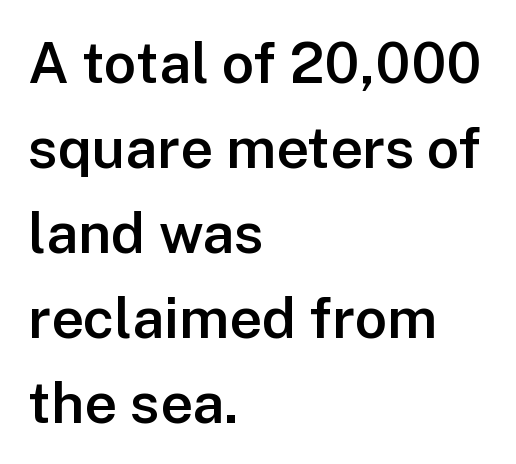
Q: Is the text bold? A: Semi-bold.
Q: Is the text italic (slanted)? A: No, it is upright.
Q: Is the typeface a serif or a sans-serif typeface? A: Sans-serif.
Q: Is the text underlined? A: No.
Q: How is the paragraph aligned? A: Left-aligned.
Q: Is the spacing between letters normal or unusually wide? A: Normal.
Q: Is the spacing between lines tight, normal or loose? A: Normal.
Q: Width (condensed, normal, or wide)? A: Normal.
Q: Stroke contrast? A: Low.
Q: x-height? A: Medium.
Q: Monospaced? A: No.
